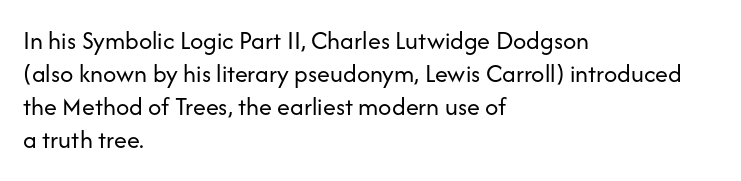
When letters stand straight like this, we call the style roman or upright. These lines sit exactly where default settings would place them. Students, note that the glyphs here touch the page at normal intervals. The passage shown is not bold in any degree. In CSS terms this would be text-align: left. Underlining? Definitely not there.
